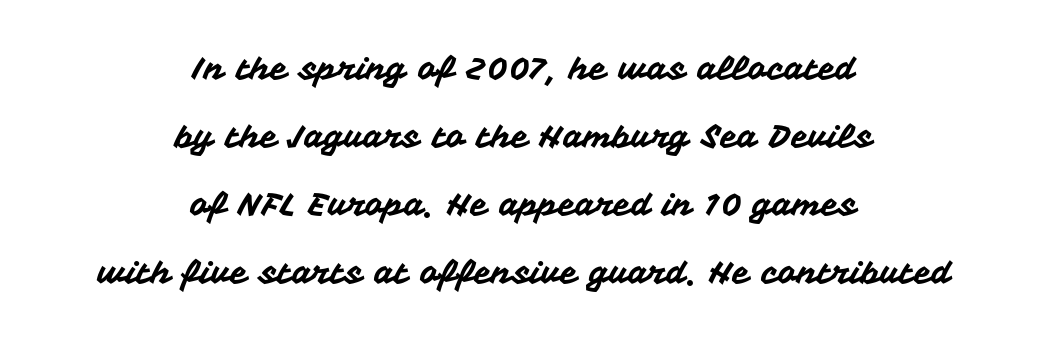
{"serif": "no", "width": "normal", "stroke_contrast": "medium", "x_height": "medium", "monospaced": "no", "underline": "no", "align": "center", "line_spacing": "loose", "line_spacing_ratio": 2.12, "letter_spacing": "normal", "letter_spacing_em": 0.0, "glyph_px": 32}
